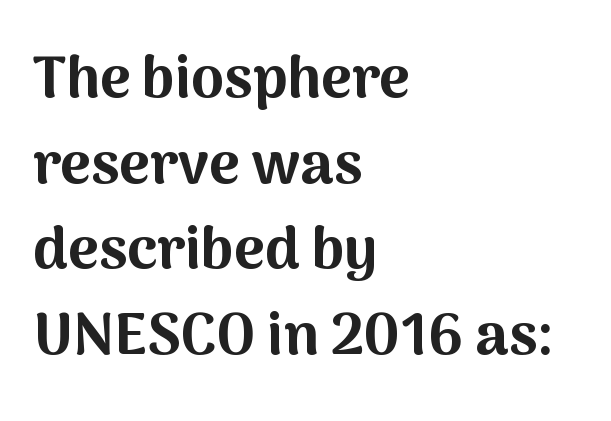
{"serif": "no", "italic": "no", "bold": "yes", "weight": "bold", "width": "normal", "stroke_contrast": "medium", "x_height": "medium", "monospaced": "no", "underline": "no", "align": "left", "line_spacing": "normal", "line_spacing_ratio": 1.45, "letter_spacing": "normal", "letter_spacing_em": 0.0, "glyph_px": 59}
